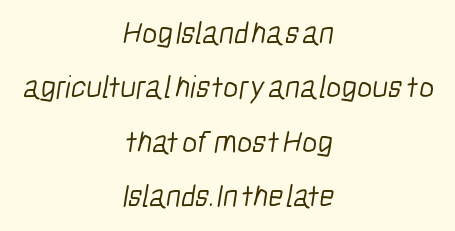
The strokes are not fattened; the text isn't bold. Standard letterfit; no display-style spreading of the glyphs. The leading is moderate, giving the passage an even texture. You could not count columns in this text — the font is proportionally spaced. The rag falls on both sides of this text block equally.
